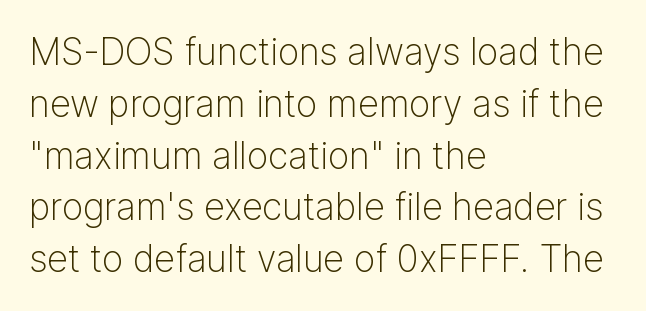
To sum up the face: it is a sans, with no serifs. Tracking value appears to be zero — textbook default spacing. Notice how the passage keeps a crisp vertical edge on the left only. A typesetter would mark this as roman, not italic. Descenders hang freely into open space. These lines sit exactly where default settings would place them.
